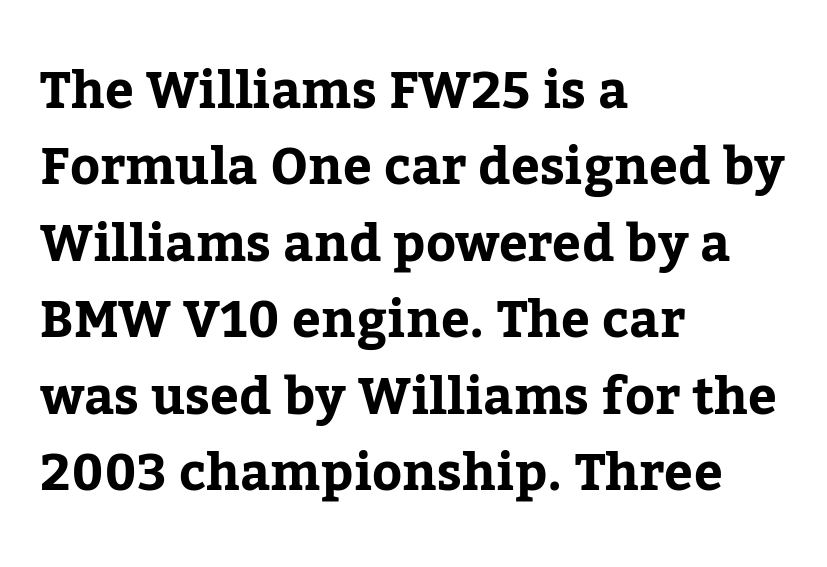
Q: Is the text bold? A: Yes.
Q: Is the text italic (slanted)? A: No, it is upright.
Q: Is the typeface a serif or a sans-serif typeface? A: Serif.
Q: Is the text underlined? A: No.
Q: How is the paragraph aligned? A: Left-aligned.
Q: Is the spacing between letters normal or unusually wide? A: Normal.
Q: Is the spacing between lines tight, normal or loose? A: Normal.
Q: Width (condensed, normal, or wide)? A: Normal.
Q: Stroke contrast? A: Low.
Q: x-height? A: Medium.
Q: Monospaced? A: No.
